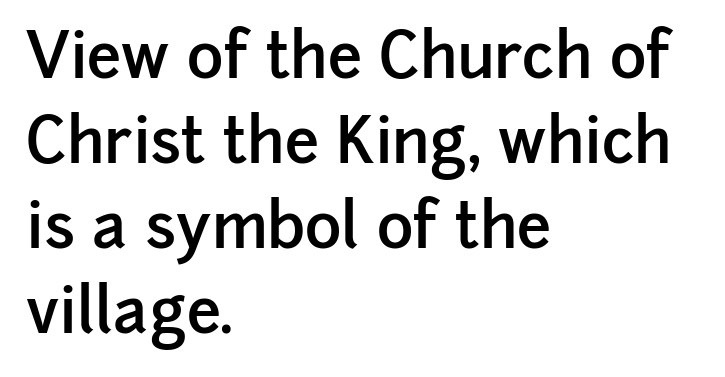
The image shows 62 px semibold sans-serif type, upright; set left-aligned, normal line spacing (1.37x), normal letter spacing, not underlined; low stroke contrast and a medium x-height.
